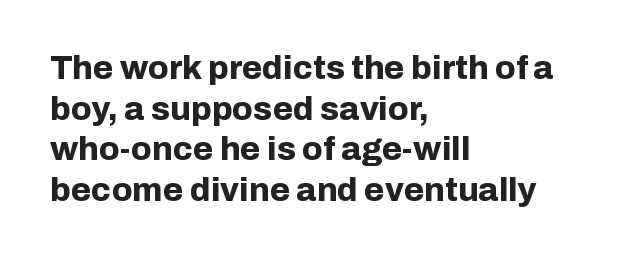
The strokes are fattened all the way to bold. Check where the strokes stop: nothing finishes them off — pure sans. The specimen reads as upright at a glance. Beneath every word, the page is bare. This rendering leaves character spacing at its baseline value.
